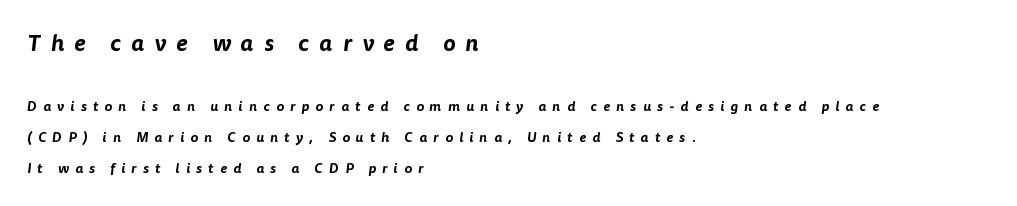
The image shows 23 px text type; set left-aligned, loose line spacing (2.2x), unusually wide letter spacing (+0.45 em), not underlined; the first (top) block is 1.64x larger.
